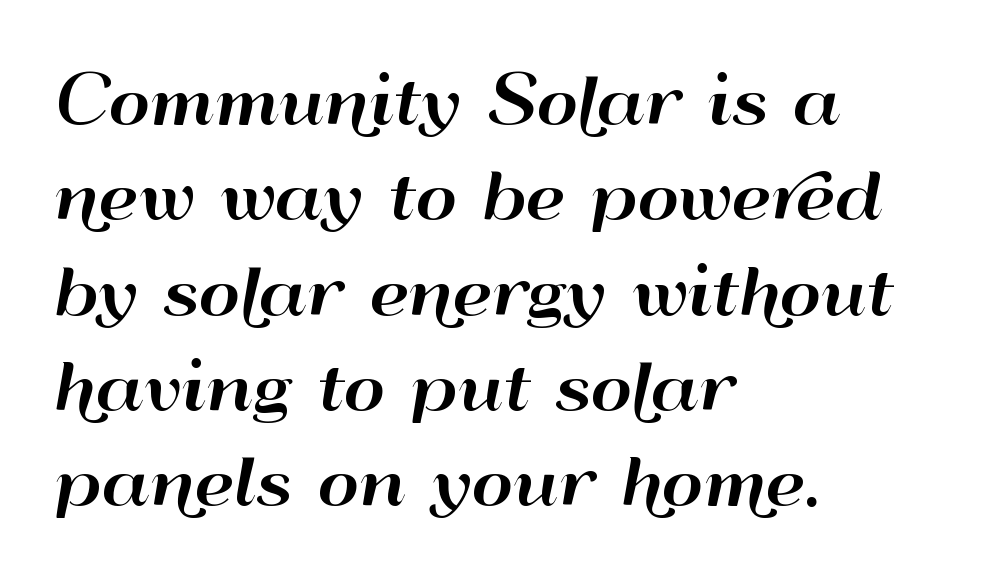
The rendering keeps characters at their native spacing. The text block is weighted toward the left margin, trailing off unevenly rightward. The foot of each line stays bare and open. Proportional: the letters do not fall into vertical columns. No feet cap the strokes, marking this as sans-serif type.
